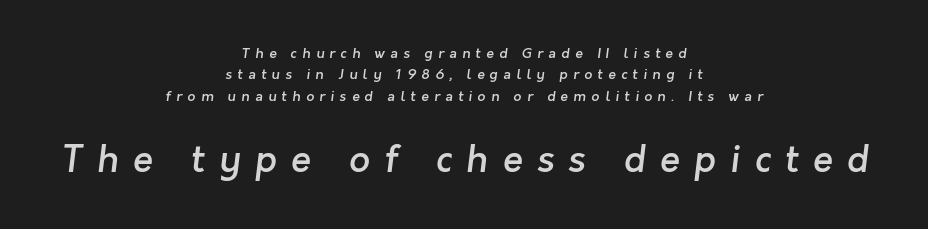
The image shows 37 px semibold sans-serif type; set centered, normal line spacing (1.53x), unusually wide letter spacing (+0.38 em), not underlined; the second (bottom) block is 2.64x larger; low stroke contrast and a medium x-height.
